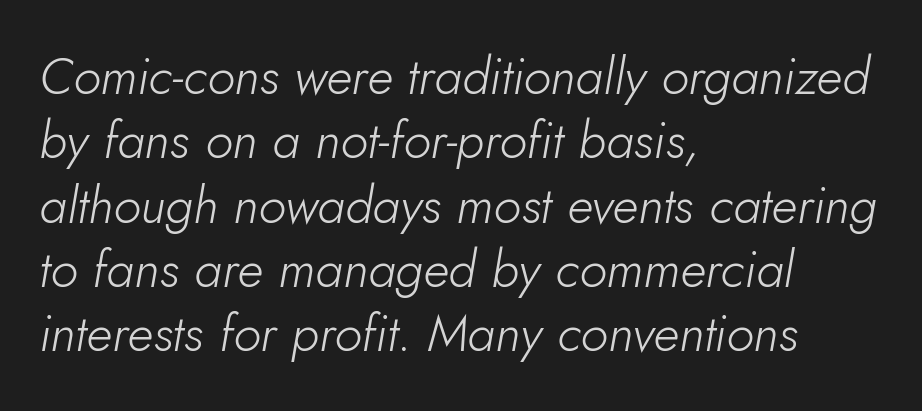
{"italic": "yes", "lean": "right", "slant_degrees": 5, "bold": "no", "weight": "light", "width": "normal", "stroke_contrast": "low", "x_height": "small", "monospaced": "no", "underline": "no", "align": "left", "line_spacing": "normal", "line_spacing_ratio": 1.26, "letter_spacing": "normal", "letter_spacing_em": 0.0, "glyph_px": 51}
